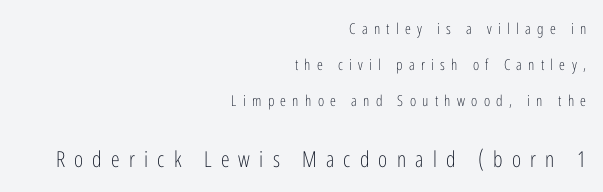
The line texture is sparse and dotted thanks to wide tracking. Type without underlining. Posture: vertical. Is the block centered? No — it sits flush against the right margin.
